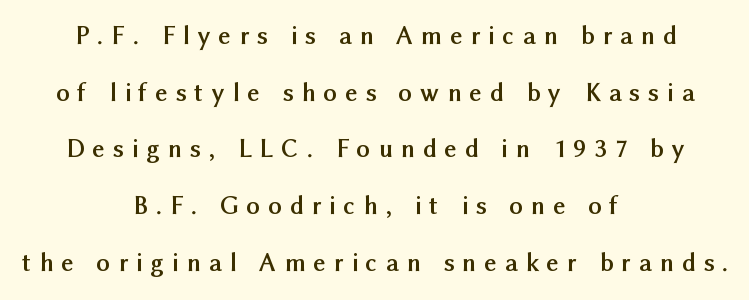
Q: Is the text bold? A: Yes.
Q: Is the text italic (slanted)? A: No, it is upright.
Q: Is the text underlined? A: No.
Q: How is the paragraph aligned? A: Centered.
Q: Is the spacing between letters normal or unusually wide? A: Unusually wide.
Q: Is the spacing between lines tight, normal or loose? A: Loose.
